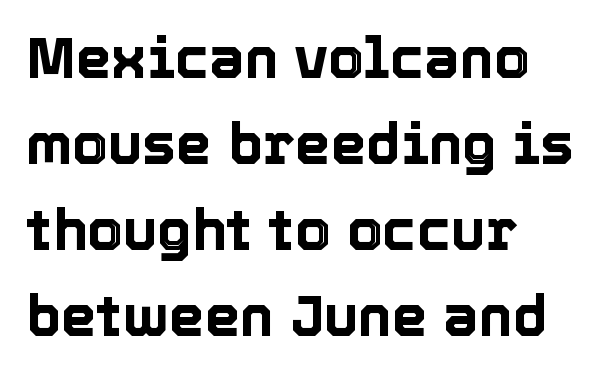
{"italic": "no", "width": "normal", "x_height": "medium", "monospaced": "no", "underline": "no", "align": "left", "line_spacing": "normal", "line_spacing_ratio": 1.51, "letter_spacing": "normal", "letter_spacing_em": 0.0, "glyph_px": 57}
